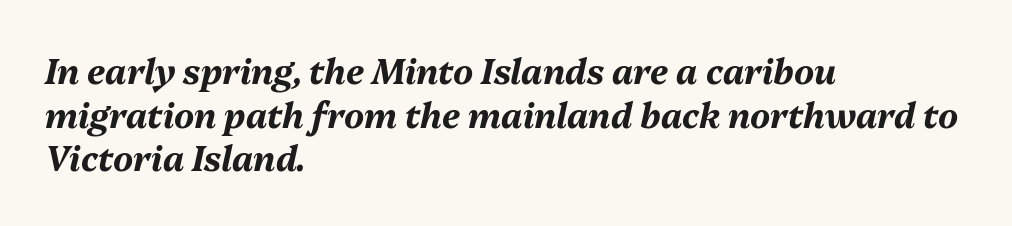
Q: Is the text bold? A: Yes.
Q: Is the text italic (slanted)? A: Yes, it leans right by about 13 degrees.
Q: Is the text underlined? A: No.
Q: How is the paragraph aligned? A: Left-aligned.
Q: Is the spacing between letters normal or unusually wide? A: Normal.
Q: Is the spacing between lines tight, normal or loose? A: Normal.
Q: Width (condensed, normal, or wide)? A: Normal.
Q: Stroke contrast? A: Medium.
Q: x-height? A: Medium.
Q: Monospaced? A: No.
